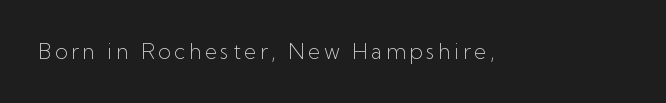
{"italic": "no", "bold": "no", "underline": "no", "glyph_px": 21}
